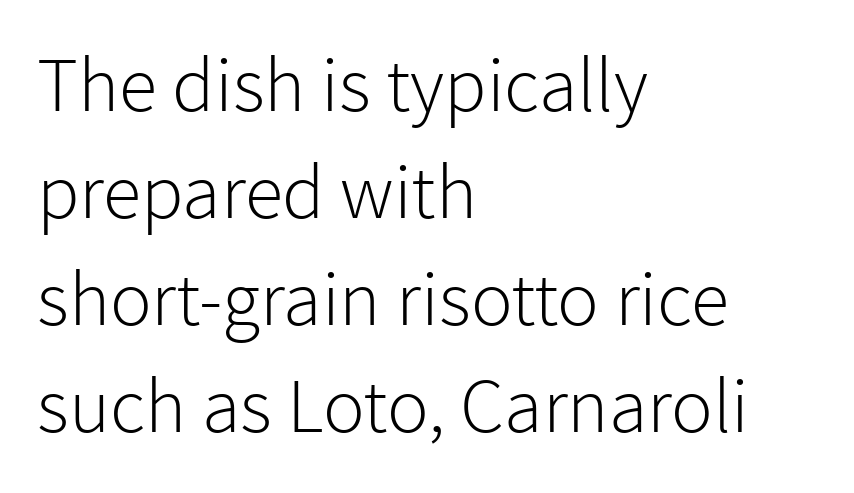
The image shows 78 px light sans-serif type, upright; set left-aligned, normal line spacing (1.37x), normal letter spacing, not underlined; low stroke contrast and a medium x-height.
